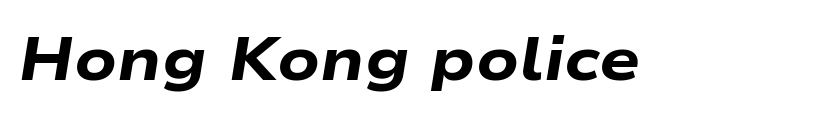
The image shows 61 px heavy, wide type, italic (leaning right); set normal letter spacing, not underlined; low stroke contrast and a medium x-height.
